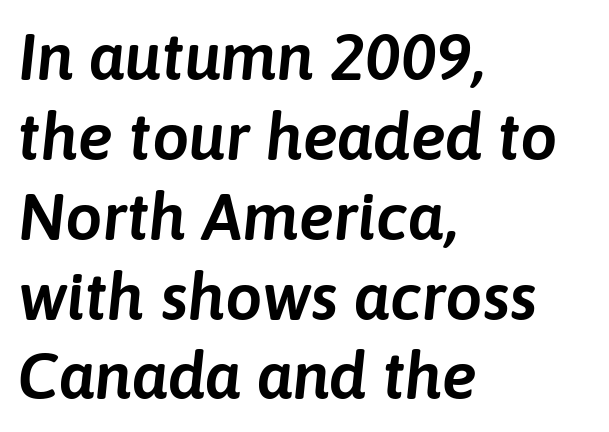
The image shows 66 px text type, italic (leaning right); set left-aligned, line spacing 1.21x, normal letter spacing, not underlined; low stroke contrast and a medium x-height.
